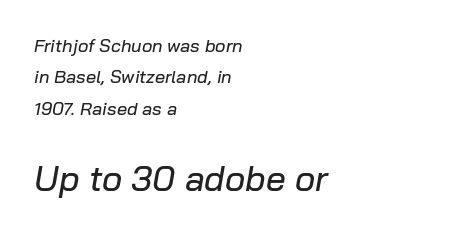
{"italic": "yes", "lean": "right", "slant_degrees": 10, "width": "normal", "stroke_contrast": "low", "x_height": "medium", "monospaced": "no", "underline": "no", "align": "left", "line_spacing_ratio": 1.75, "letter_spacing": "normal", "letter_spacing_em": 0.0, "larger_block": "second", "size_ratio": 1.94, "glyph_px": 35}
